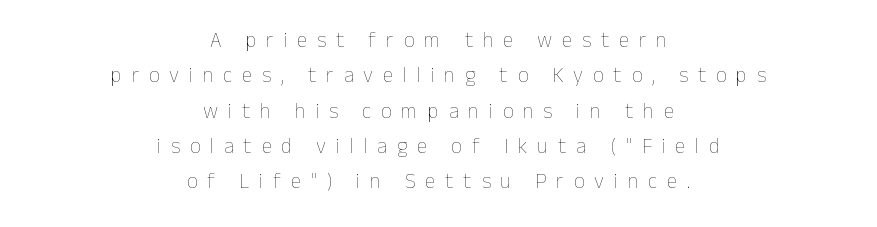
The weight would be labelled regular, book, light, or lighter still. Bare-footed words on every line. Compared with typical body copy, the letter spacing here is much looser. No italicization has been applied; the sample stays upright. Neither beginnings nor endings align; midpoints do.
